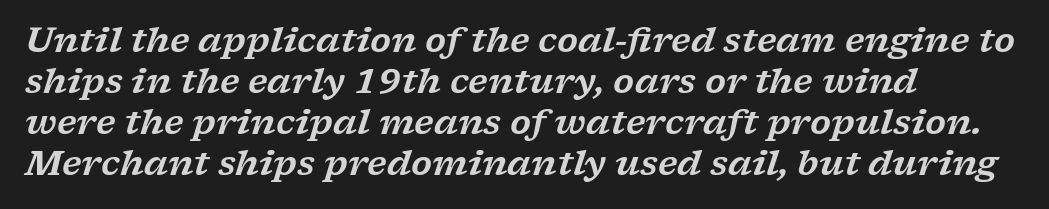
Q: Is the text italic (slanted)? A: Yes, it leans right by about 17 degrees.
Q: Is the typeface a serif or a sans-serif typeface? A: Serif.
Q: Is the text underlined? A: No.
Q: How is the paragraph aligned? A: Left-aligned.
Q: Is the spacing between letters normal or unusually wide? A: Normal.
Q: Width (condensed, normal, or wide)? A: Wide.
Q: Stroke contrast? A: Low.
Q: x-height? A: Medium.
Q: Monospaced? A: No.
